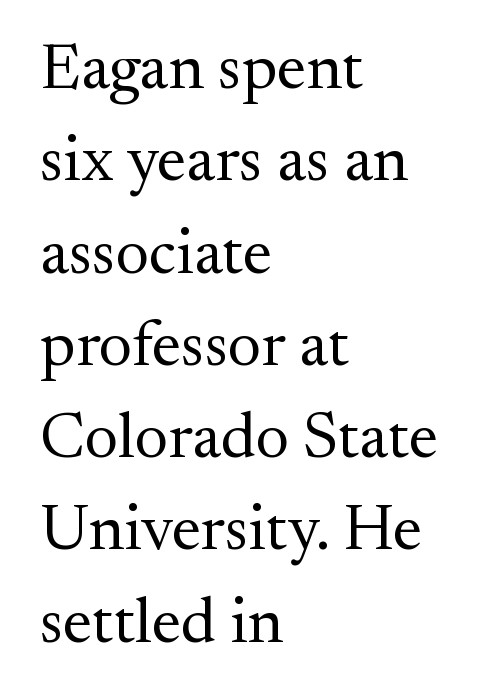
Q: Is the text bold? A: No.
Q: Is the text italic (slanted)? A: No, it is upright.
Q: Is the typeface a serif or a sans-serif typeface? A: Serif.
Q: Is the text underlined? A: No.
Q: How is the paragraph aligned? A: Left-aligned.
Q: Is the spacing between letters normal or unusually wide? A: Normal.
Q: Is the spacing between lines tight, normal or loose? A: Normal.
Q: Width (condensed, normal, or wide)? A: Normal.
Q: Stroke contrast? A: Medium.
Q: x-height? A: Small.
Q: Monospaced? A: No.
